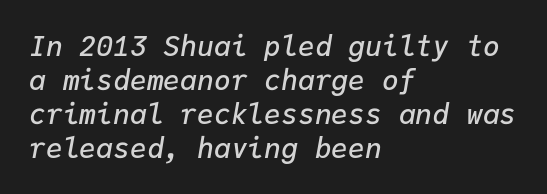
The image shows 28 px semibold type, italic (leaning right), monospaced; set left-aligned, line spacing 1.21x, normal letter spacing, not underlined; low stroke contrast and a medium x-height.
